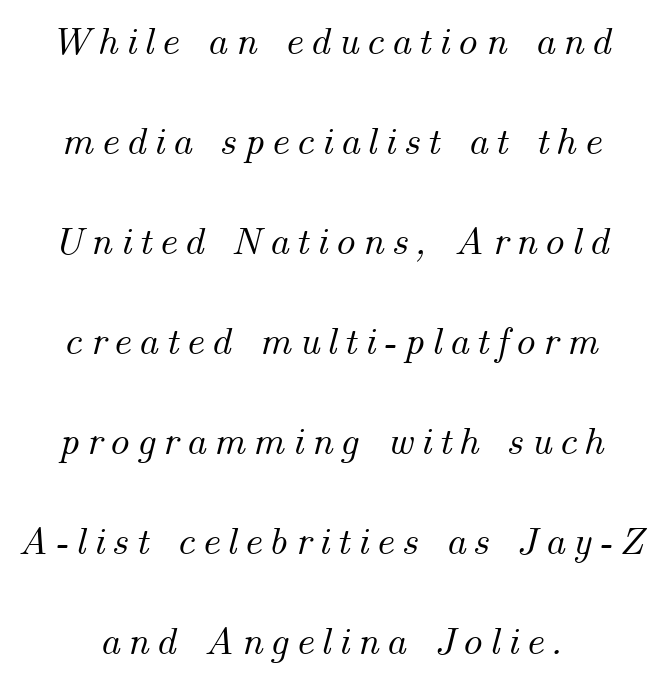
The image shows 40 px text type, italic (leaning right); set loose line spacing (2.5x), not underlined; medium stroke contrast and a small x-height.
